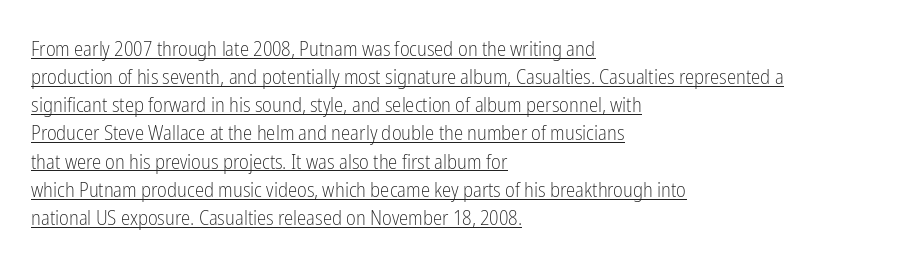
{"italic": "no", "bold": "no", "underline": "yes", "align": "left", "line_spacing": "normal", "line_spacing_ratio": 1.34, "letter_spacing": "normal", "letter_spacing_em": 0.0, "glyph_px": 21}
